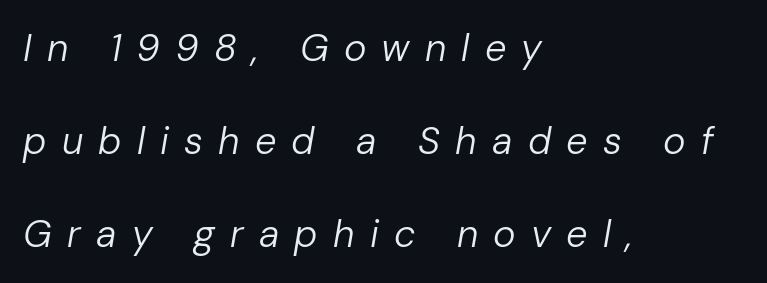
The image shows 38 px regular-weight type, italic (leaning right); set left-aligned, loose line spacing (2.45x), unusually wide letter spacing (+0.4 em), not underlined; low stroke contrast and a medium x-height.
